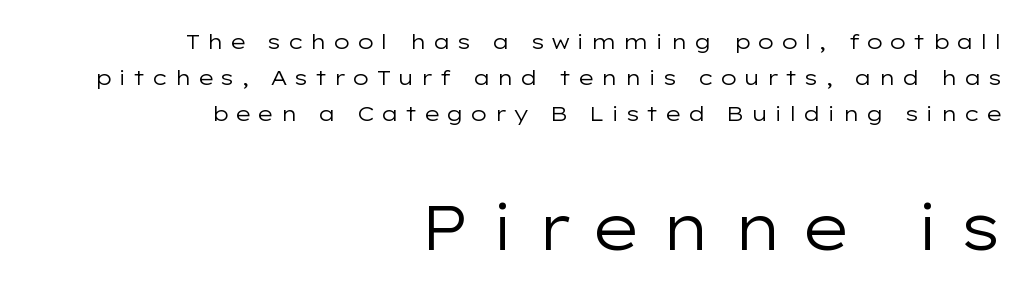
Visually, the bottom section dominates because its glyphs are scaled up. Bold? No — there's no thickening of the strokes. These lines are rendered in a variable-pitch font. I'd call this a sans setting — the letters go barefoot. The tracking jumps out immediately: characters are airy and widely separated. Every character sits straight up, as roman type does.
